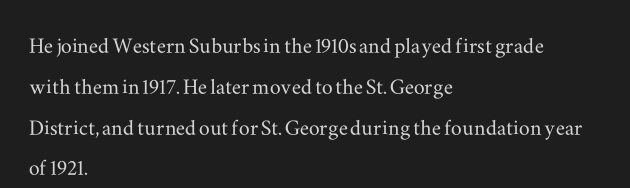
The typography opts for an upright posture over an oblique one. Descenders hang freely into open space. The rag falls on the right side of this text block. No extra tracking has been applied to these lines. Does the leading feel generous? No, just average.
